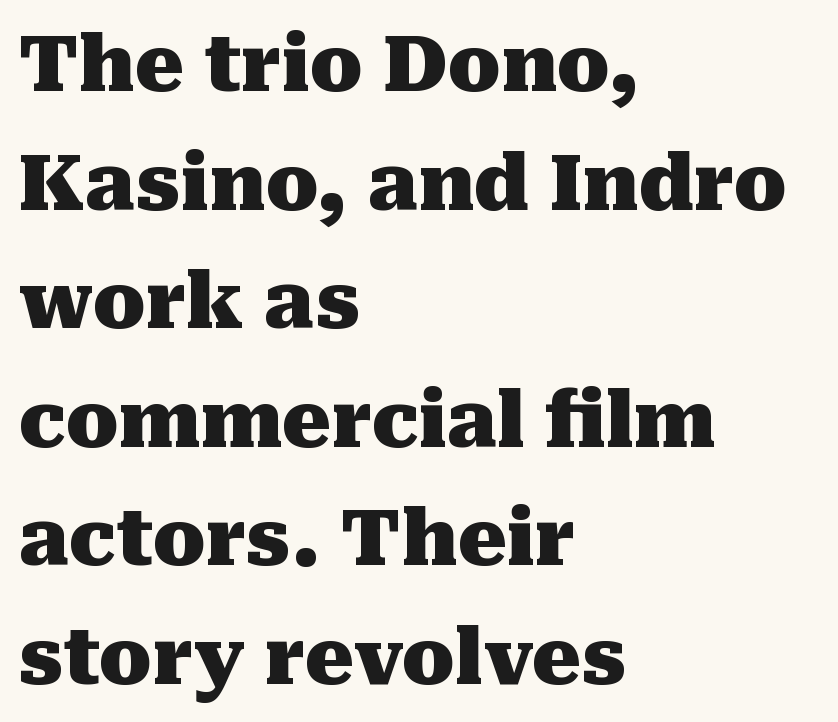
Reading down the block, your eye returns to a fixed left position each line. The glyphs have the mass of a bold cut. The line-height multiplier appears to be the usual default. This rendering employs a face with finishing strokes, i.e., a serif.
